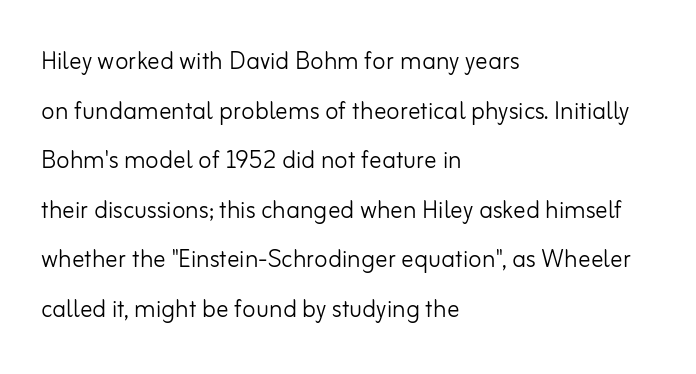
The image shows 31 px light sans-serif type, upright; set left-aligned, normal line spacing (1.6x), normal letter spacing, not underlined; low stroke contrast and a small x-height.
